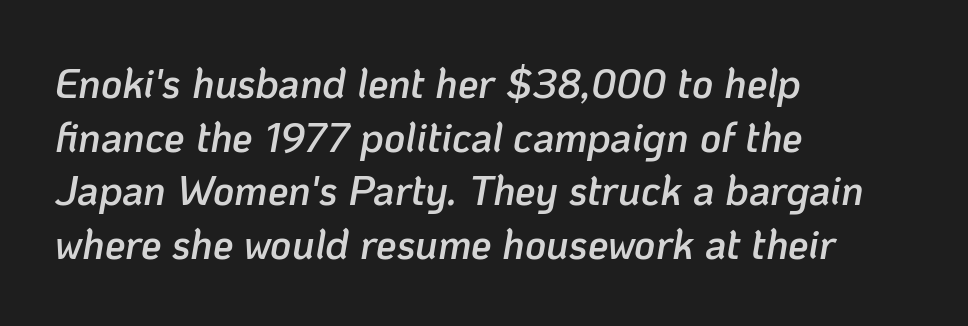
A typesetter would call this proportional, since set widths differ per character. Nothing unusual about the tracking: characters are spaced as the font intends. Compared with a centered layout, this one pins lines to the left instead. The rendering uses a moderate line-height, typical for paragraphs. The specimen reads as italic at a glance. Each row of text sits above clean, open space.
